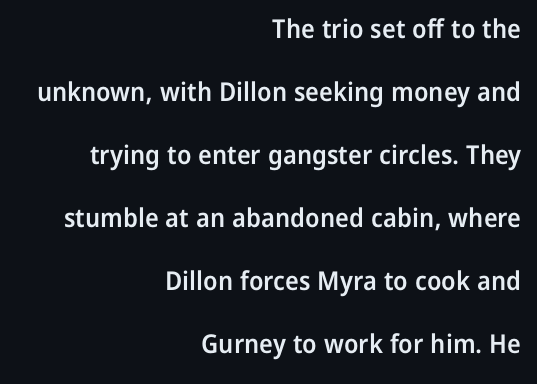
{"italic": "no", "bold": "semi", "underline": "no", "align": "right", "line_spacing": "loose", "line_spacing_ratio": 2.42, "letter_spacing": "normal", "letter_spacing_em": 0.0, "glyph_px": 26}
